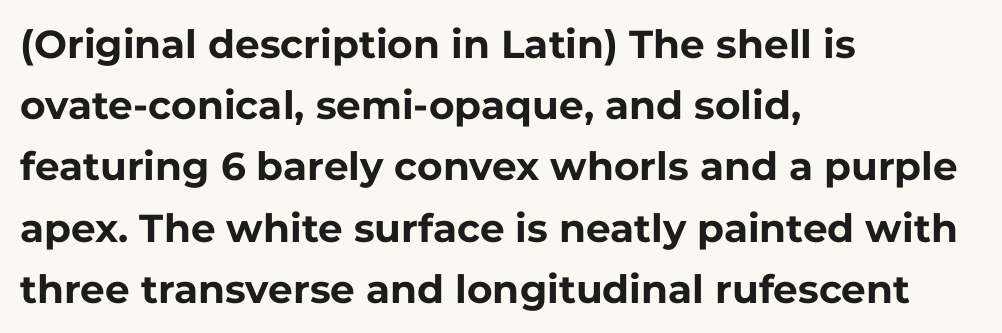
{"serif": "no", "italic": "no", "bold": "yes", "weight": "bold", "width": "normal", "stroke_contrast": "low", "x_height": "medium", "monospaced": "no", "underline": "no", "align": "left", "line_spacing": "normal", "line_spacing_ratio": 1.57, "letter_spacing": "normal", "letter_spacing_em": 0.0, "glyph_px": 39}
